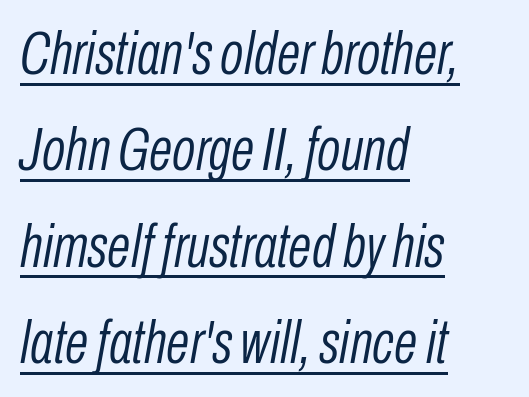
{"italic": "yes", "lean": "right", "slant_degrees": 10, "bold": "no", "weight": "light", "width": "condensed", "stroke_contrast": "low", "x_height": "medium", "monospaced": "no", "underline": "yes", "align": "left", "line_spacing": "normal", "line_spacing_ratio": 1.58, "letter_spacing": "normal", "letter_spacing_em": 0.0, "glyph_px": 61}
